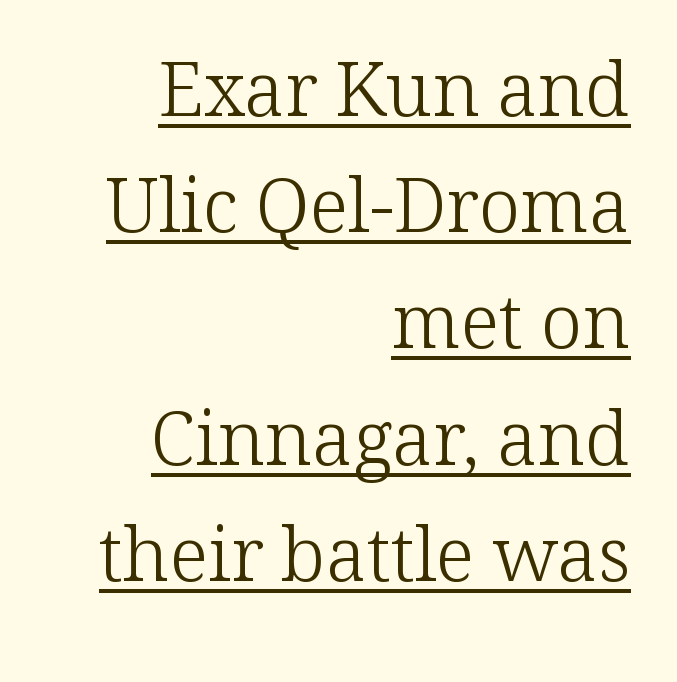
Q: Is the text bold? A: No.
Q: Is the text italic (slanted)? A: No, it is upright.
Q: Is the typeface a serif or a sans-serif typeface? A: Serif.
Q: Is the text underlined? A: Yes.
Q: How is the paragraph aligned? A: Right-aligned.
Q: Is the spacing between letters normal or unusually wide? A: Normal.
Q: Is the spacing between lines tight, normal or loose? A: Normal.
Q: Width (condensed, normal, or wide)? A: Normal.
Q: Stroke contrast? A: Low.
Q: x-height? A: Medium.
Q: Monospaced? A: No.
